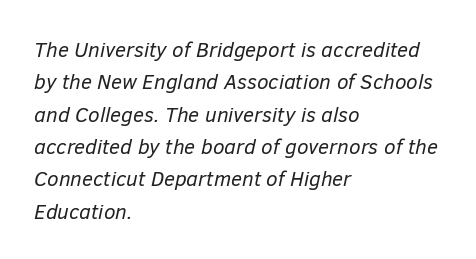
The image shows 21 px text type, italic (leaning right); set left-aligned, normal line spacing (1.54x), normal letter spacing, not underlined.
